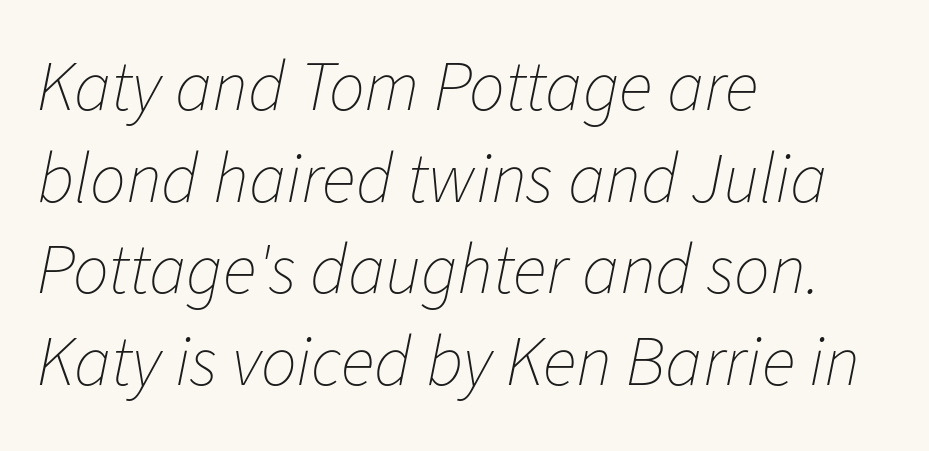
{"italic": "yes", "lean": "right", "slant_degrees": 11, "bold": "no", "weight": "thin", "width": "normal", "stroke_contrast": "low", "x_height": "medium", "monospaced": "no", "underline": "no", "align": "left", "line_spacing": "normal", "line_spacing_ratio": 1.29, "letter_spacing": "normal", "letter_spacing_em": 0.0, "glyph_px": 71}
